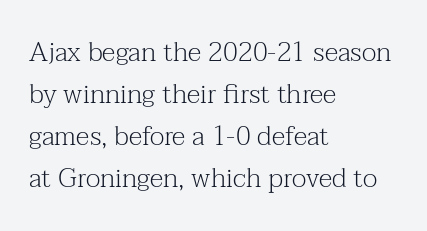
Q: Is the text bold? A: No.
Q: Is the text italic (slanted)? A: No, it is upright.
Q: Is the text underlined? A: No.
Q: How is the paragraph aligned? A: Left-aligned.
Q: Is the spacing between letters normal or unusually wide? A: Normal.
Q: Is the spacing between lines tight, normal or loose? A: Normal.
